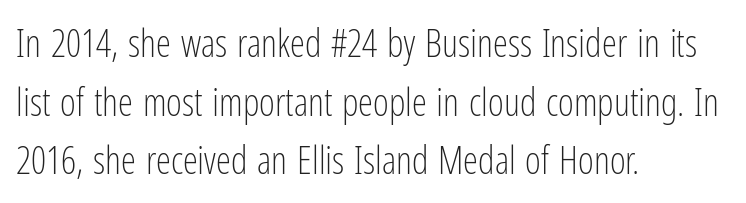
The image shows 38 px light, condensed sans-serif type, upright; set left-aligned, normal line spacing (1.54x), normal letter spacing, not underlined; low stroke contrast and a medium x-height.
